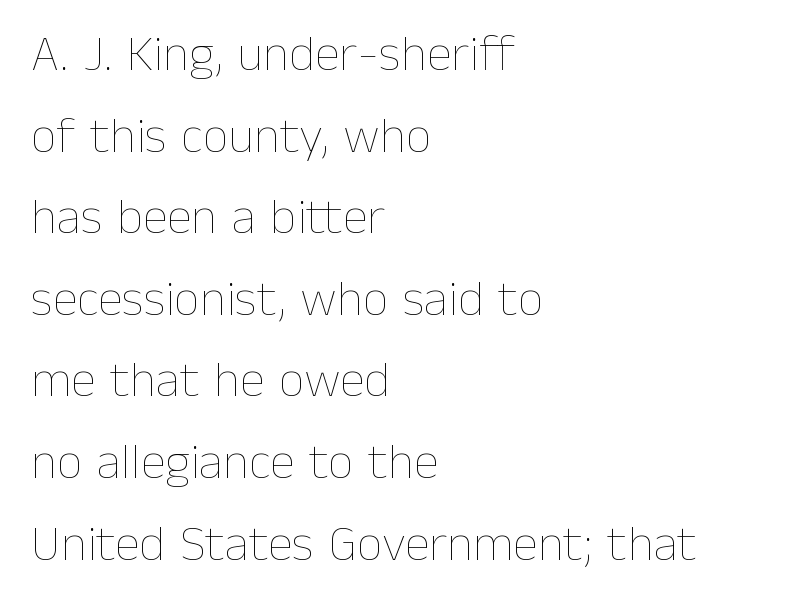
The image shows 51 px thin type, upright; set left-aligned, normal line spacing (1.6x), normal letter spacing, not underlined; low stroke contrast and a medium x-height.
